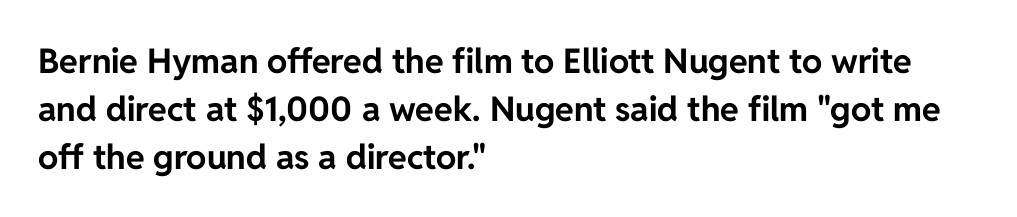
The image shows 34 px bold sans-serif type, upright; set left-aligned, normal line spacing (1.41x), normal letter spacing, not underlined; low stroke contrast and a medium x-height.
